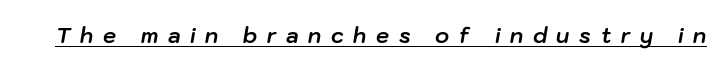
The image shows 21 px bold type, italic (leaning right); set unusually wide letter spacing (+0.46 em), underlined.
